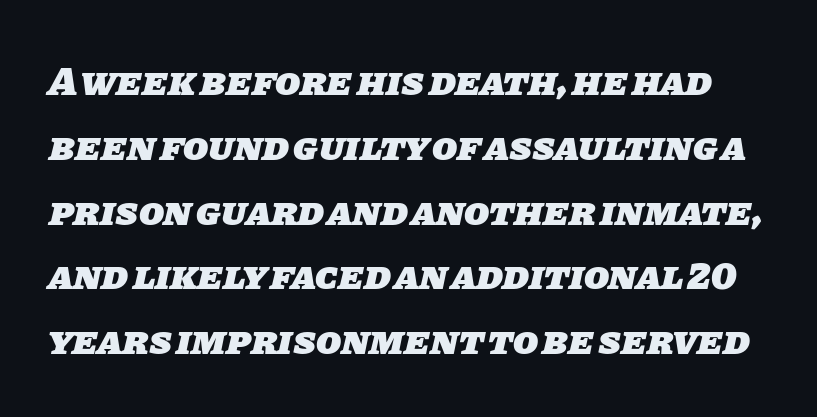
Honestly, the row spacing looks completely unremarkable. The words here are not underlined. Do the characters align in a grid? No, the font is proportional. The horizontal fit of the characters is conventional and even.
